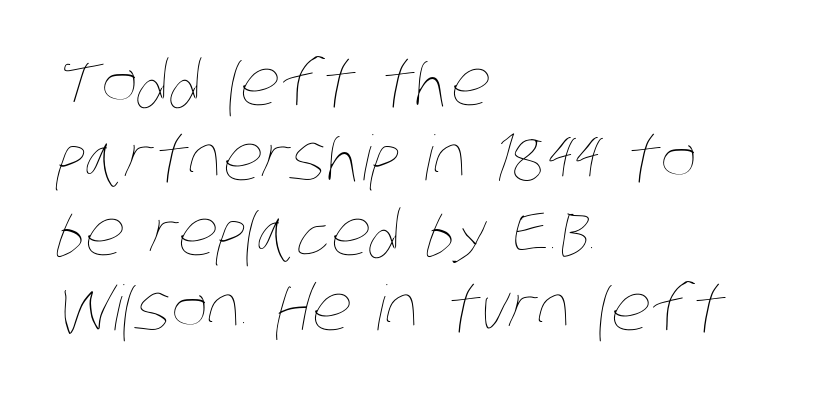
{"bold": "no", "weight": "thin", "width": "condensed", "stroke_contrast": "low", "x_height": "large", "monospaced": "no", "underline": "no", "align": "left", "line_spacing_ratio": 1.21, "letter_spacing": "normal", "letter_spacing_em": 0.0, "glyph_px": 62}
